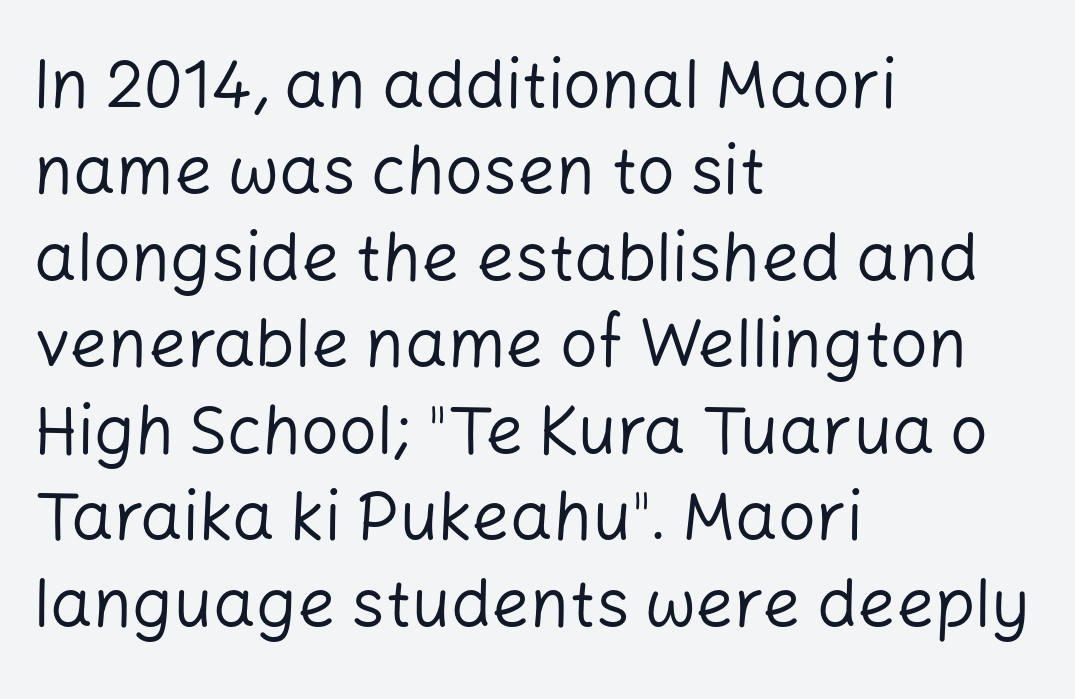
Q: Is the text bold? A: No.
Q: Is the text italic (slanted)? A: No, it is upright.
Q: Is the typeface a serif or a sans-serif typeface? A: Sans-serif.
Q: Is the text underlined? A: No.
Q: How is the paragraph aligned? A: Left-aligned.
Q: Is the spacing between letters normal or unusually wide? A: Normal.
Q: Is the spacing between lines tight, normal or loose? A: Normal.
Q: Width (condensed, normal, or wide)? A: Normal.
Q: Stroke contrast? A: Low.
Q: x-height? A: Medium.
Q: Monospaced? A: No.
